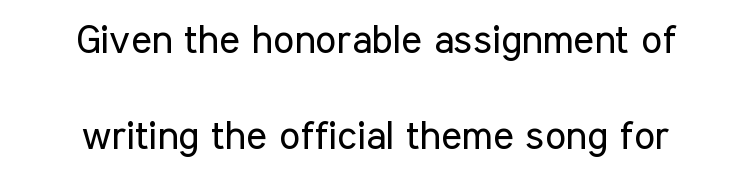
{"serif": "no", "italic": "no", "bold": "no", "weight": "regular", "width": "condensed", "stroke_contrast": "low", "x_height": "medium", "monospaced": "no", "underline": "no", "align": "center", "line_spacing": "loose", "line_spacing_ratio": 2.4, "letter_spacing": "normal", "letter_spacing_em": 0.0, "glyph_px": 40}
